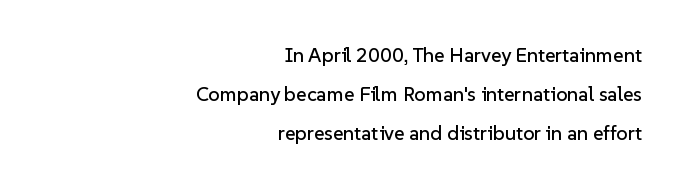
The image shows 20 px text type, upright; set right-aligned, loose line spacing (1.94x), normal letter spacing, not underlined.
